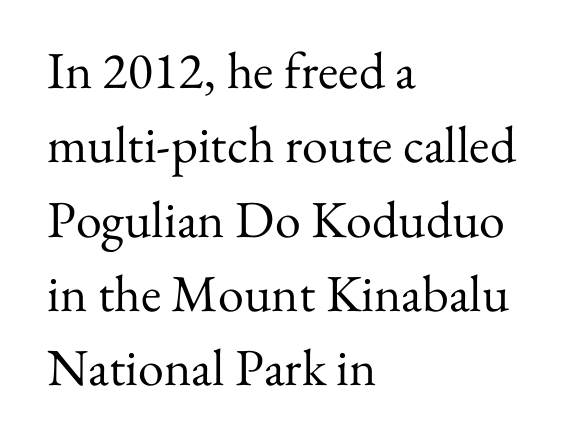
{"serif": "yes", "italic": "no", "bold": "no", "weight": "regular", "width": "normal", "stroke_contrast": "medium", "x_height": "small", "monospaced": "no", "underline": "no", "align": "left", "line_spacing": "normal", "line_spacing_ratio": 1.43, "letter_spacing": "normal", "letter_spacing_em": 0.0, "glyph_px": 52}
